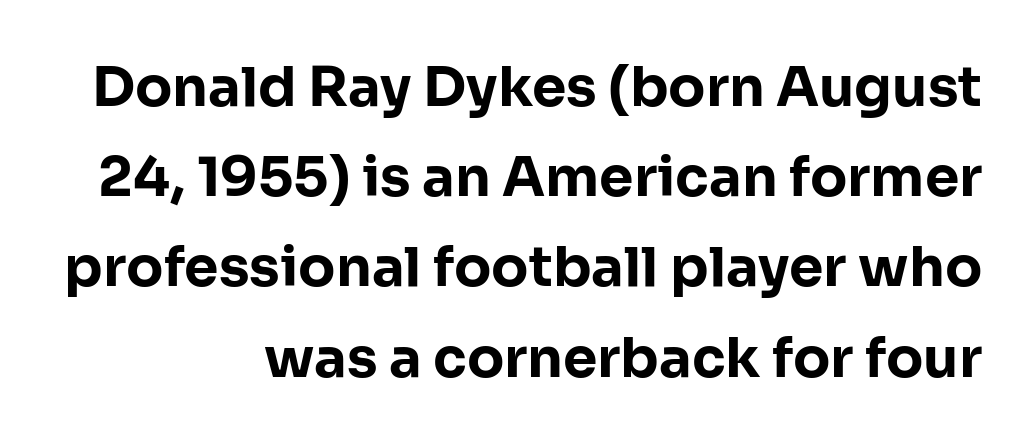
The image shows 55 px bold sans-serif type, upright; set right-aligned, normal line spacing (1.64x), normal letter spacing, not underlined; low stroke contrast and a medium x-height.
